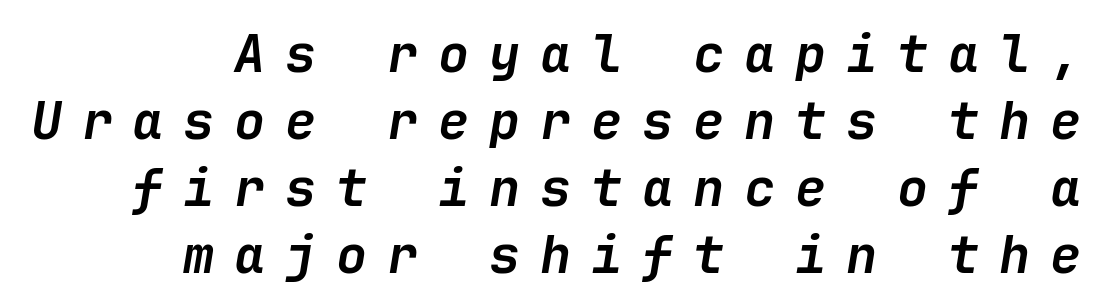
The lines sit at an ordinary, default distance from one another. This is oblique type, the kind used for emphasis or titles. You could only call the tracking loose — the letters float apart. Is the block centered? No — it sits flush against the right margin. Chunky letters — that's bold for sure.
